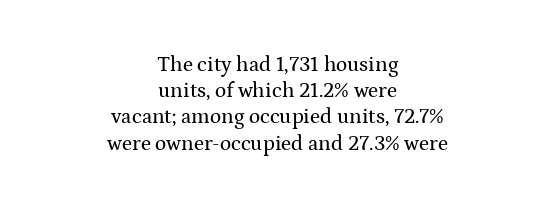
{"italic": "no", "underline": "no", "align": "center", "line_spacing": "normal", "line_spacing_ratio": 1.25, "letter_spacing": "normal", "letter_spacing_em": 0.0, "glyph_px": 21}
